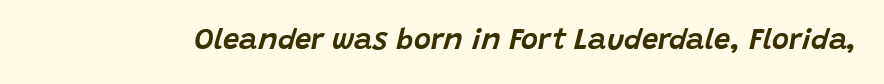
{"italic": "yes", "lean": "right", "slant_degrees": 15, "width": "normal", "stroke_contrast": "low", "x_height": "large", "monospaced": "no", "underline": "no", "letter_spacing": "normal", "letter_spacing_em": 0.0, "glyph_px": 29}
